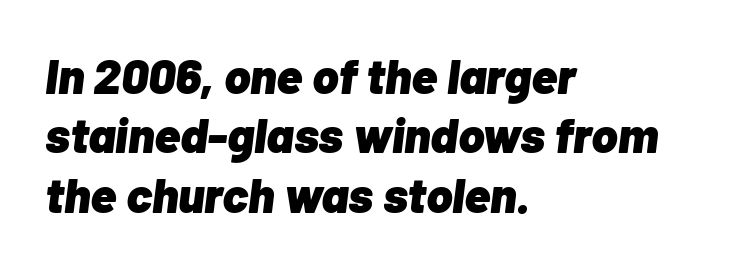
Slant detected: the letters are inclined. Glance below the letters and you will spot only blank space. Which margin do the lines hug? The left one — the right edge is uneven. In terms of weight, the rendering is a true, heavy bold.
